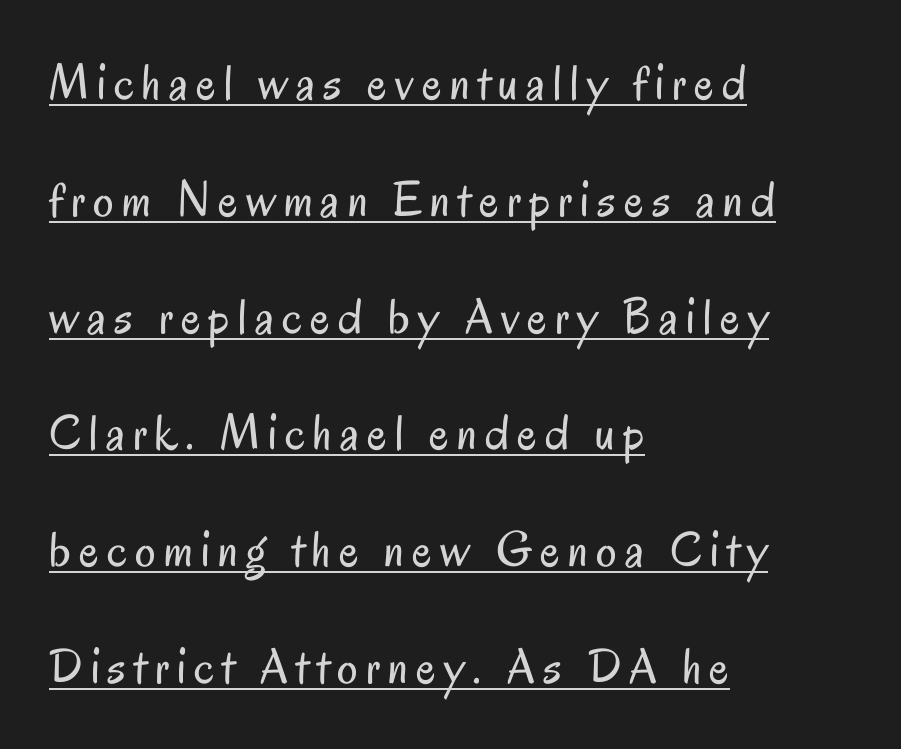
The text was rendered using a sans face with plain stroke endings. A typesetter would call this leading open, well beyond the default. Do the letters lean? They stand straight. Notice how a bar underscores the lettering throughout. The rendering uses natural spacing where letterforms have individual widths.
